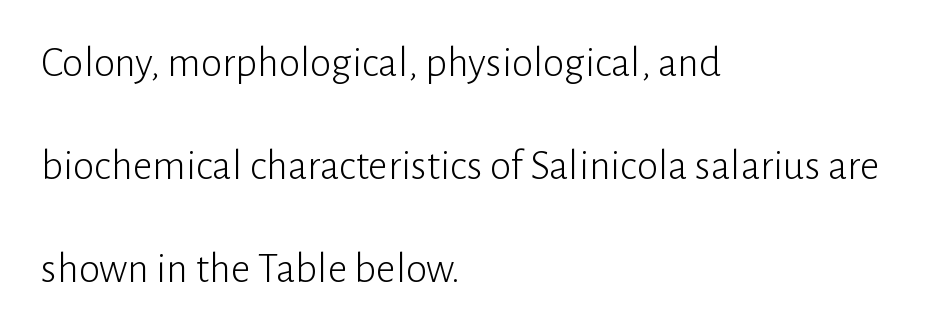
Q: Is the text bold? A: No.
Q: Is the text italic (slanted)? A: No, it is upright.
Q: Is the typeface a serif or a sans-serif typeface? A: Sans-serif.
Q: Is the text underlined? A: No.
Q: How is the paragraph aligned? A: Left-aligned.
Q: Is the spacing between letters normal or unusually wide? A: Normal.
Q: Is the spacing between lines tight, normal or loose? A: Loose.
Q: Width (condensed, normal, or wide)? A: Normal.
Q: Stroke contrast? A: Low.
Q: x-height? A: Medium.
Q: Monospaced? A: No.
